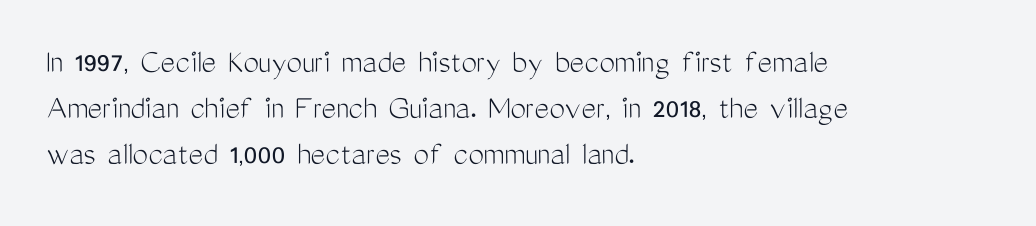
Q: Is the text bold? A: No.
Q: Is the text italic (slanted)? A: No, it is upright.
Q: Is the typeface a serif or a sans-serif typeface? A: Sans-serif.
Q: Is the text underlined? A: No.
Q: How is the paragraph aligned? A: Left-aligned.
Q: Is the spacing between letters normal or unusually wide? A: Normal.
Q: Is the spacing between lines tight, normal or loose? A: Normal.
Q: Width (condensed, normal, or wide)? A: Condensed.
Q: Stroke contrast? A: Medium.
Q: x-height? A: Medium.
Q: Monospaced? A: No.
